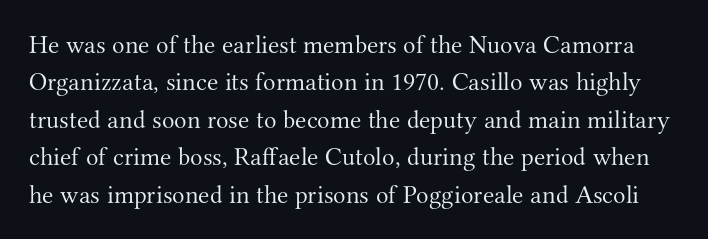
Q: Is the text bold? A: No.
Q: Is the text italic (slanted)? A: No, it is upright.
Q: Is the text underlined? A: No.
Q: Is the spacing between letters normal or unusually wide? A: Normal.
Q: Is the spacing between lines tight, normal or loose? A: Normal.
